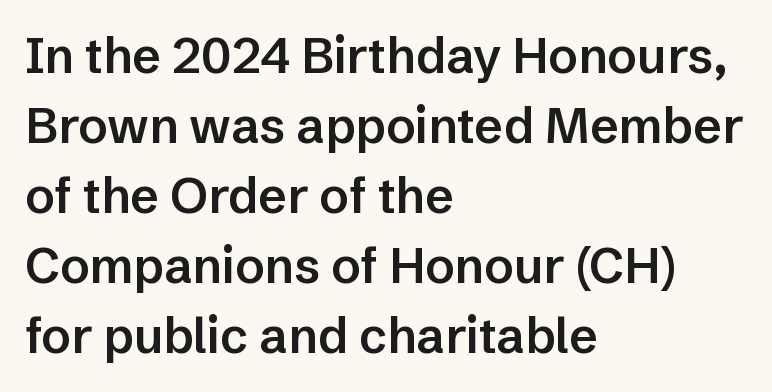
{"serif": "no", "italic": "no", "bold": "semi", "weight": "semibold", "width": "normal", "stroke_contrast": "low", "x_height": "medium", "monospaced": "no", "underline": "no", "align": "left", "line_spacing": "normal", "line_spacing_ratio": 1.43, "letter_spacing": "normal", "letter_spacing_em": 0.0, "glyph_px": 49}
